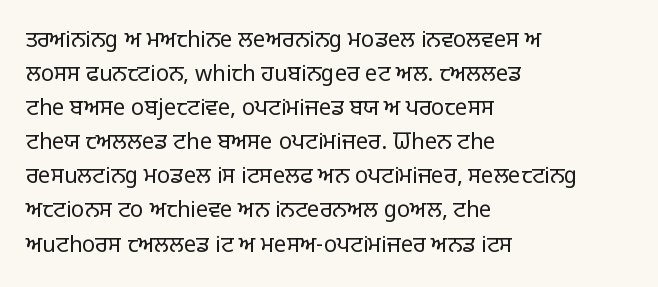
Caption: multi-line text, flush left, ragged right. Rendered with straight, roman letterforms. Beneath every word, the page is bare. Weight: not bold — regular or lighter. Nobody touched the tracking dial on this one. Vertically, the passage feels balanced, rows spaced as you'd expect.
